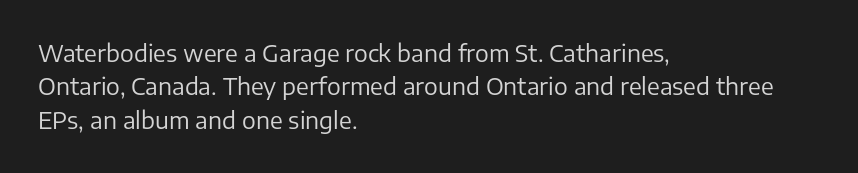
How would I describe the line gaps? Plain and ordinary. Just letters on the line, the space beneath them empty. Alignment: flush left. In terms of posture, this sample is upright.
